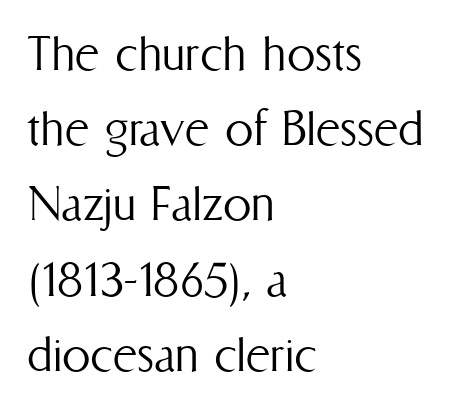
Q: Is the text bold? A: No.
Q: Is the text italic (slanted)? A: No, it is upright.
Q: Is the text underlined? A: No.
Q: How is the paragraph aligned? A: Left-aligned.
Q: Is the spacing between letters normal or unusually wide? A: Normal.
Q: Is the spacing between lines tight, normal or loose? A: Normal.
Q: Width (condensed, normal, or wide)? A: Condensed.
Q: Stroke contrast? A: Medium.
Q: x-height? A: Medium.
Q: Monospaced? A: No.
